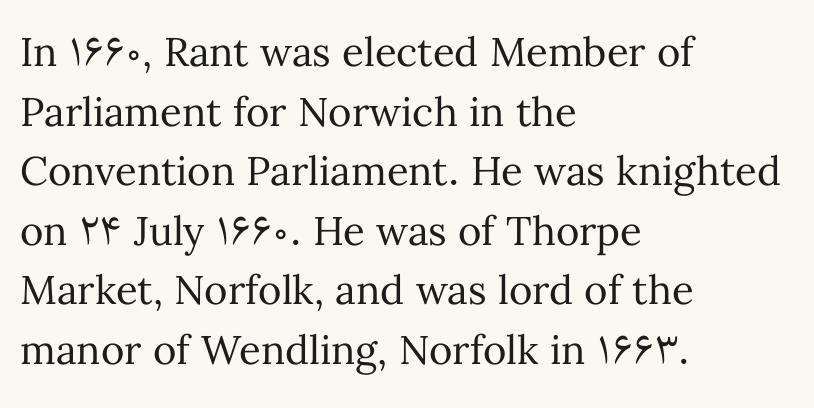
Q: Is the text bold? A: No.
Q: Is the text italic (slanted)? A: No, it is upright.
Q: Is the text underlined? A: No.
Q: How is the paragraph aligned? A: Left-aligned.
Q: Is the spacing between letters normal or unusually wide? A: Normal.
Q: Is the spacing between lines tight, normal or loose? A: Normal.
Q: Width (condensed, normal, or wide)? A: Normal.
Q: Stroke contrast? A: Medium.
Q: x-height? A: Medium.
Q: Monospaced? A: No.
